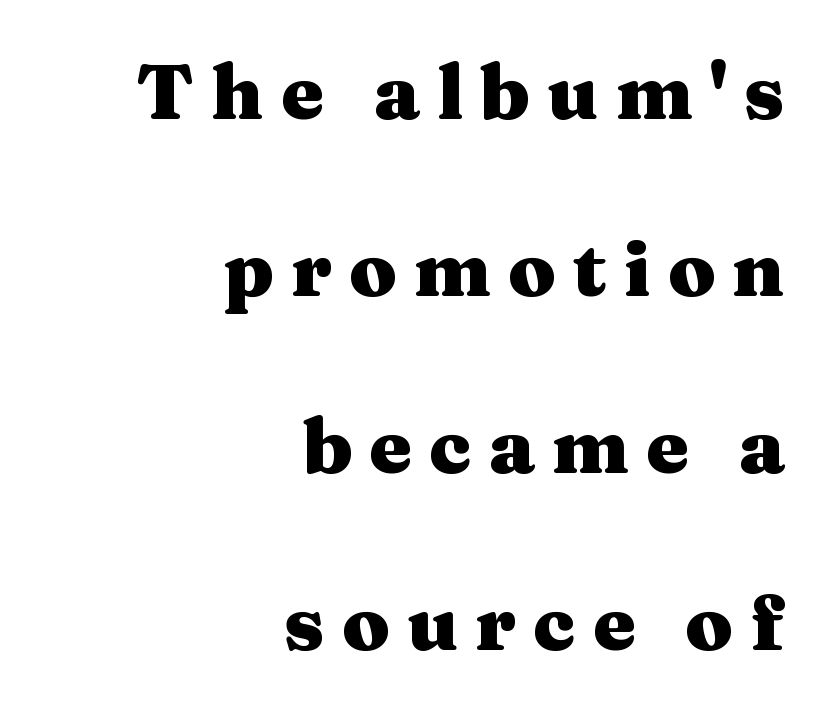
The image shows 77 px heavy, wide serif type, upright; set right-aligned, loose line spacing (2.3x), unusually wide letter spacing (+0.22 em), not underlined; medium stroke contrast and a medium x-height.
